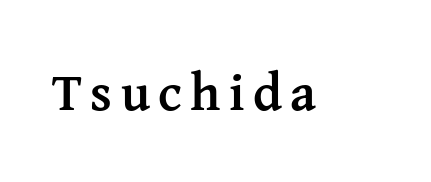
Q: Is the text bold? A: Yes.
Q: Is the text italic (slanted)? A: No, it is upright.
Q: Is the typeface a serif or a sans-serif typeface? A: Serif.
Q: Is the text underlined? A: No.
Q: Width (condensed, normal, or wide)? A: Normal.
Q: Stroke contrast? A: Medium.
Q: x-height? A: Medium.
Q: Monospaced? A: No.
